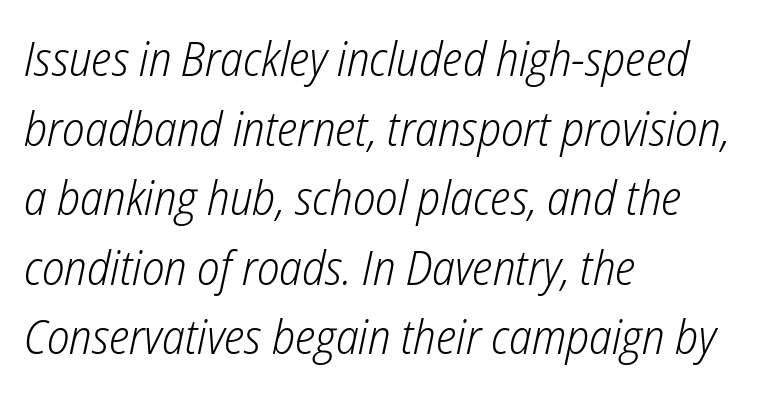
{"italic": "yes", "lean": "right", "slant_degrees": 12, "bold": "no", "weight": "light", "width": "condensed", "stroke_contrast": "low", "x_height": "medium", "monospaced": "no", "underline": "no", "align": "left", "line_spacing": "normal", "line_spacing_ratio": 1.45, "letter_spacing": "normal", "letter_spacing_em": 0.0, "glyph_px": 48}
